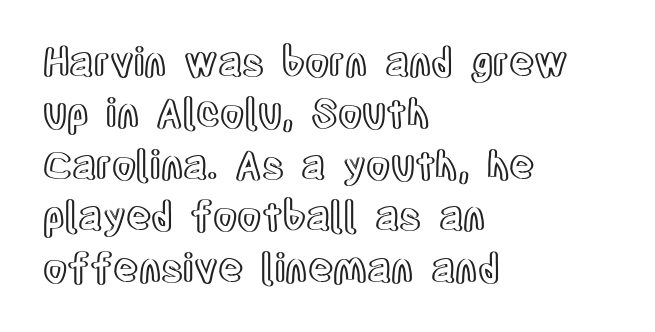
The image shows 39 px condensed type, upright; set left-aligned, normal line spacing (1.32x), normal letter spacing, not underlined; a large x-height.
